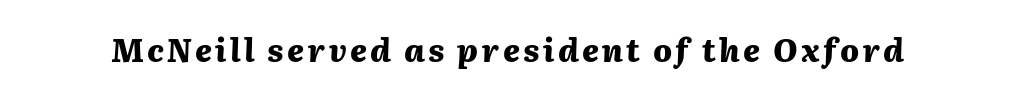
Q: Is the text bold? A: Yes.
Q: Is the text italic (slanted)? A: Yes, it leans right by about 2 degrees.
Q: Is the text underlined? A: No.
Q: Width (condensed, normal, or wide)? A: Normal.
Q: Stroke contrast? A: Medium.
Q: x-height? A: Medium.
Q: Monospaced? A: No.
